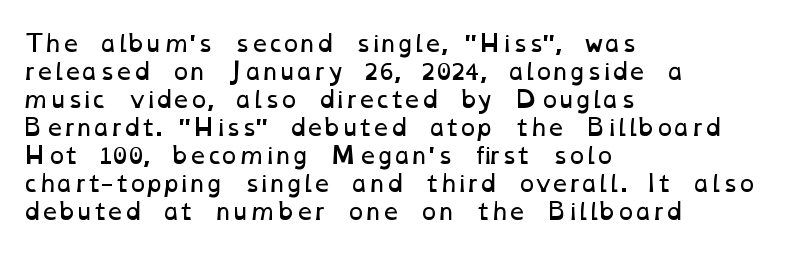
Q: Is the text bold? A: No.
Q: Is the text underlined? A: No.
Q: How is the paragraph aligned? A: Left-aligned.
Q: Is the spacing between letters normal or unusually wide? A: Normal.
